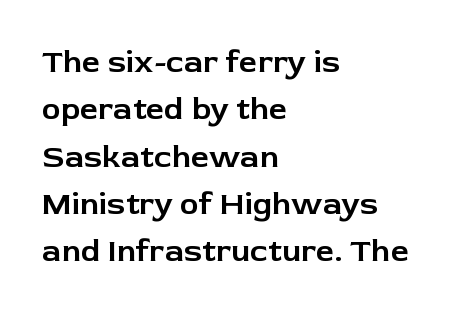
{"serif": "no", "italic": "no", "width": "normal", "stroke_contrast": "low", "x_height": "medium", "monospaced": "no", "underline": "no", "align": "left", "line_spacing": "normal", "line_spacing_ratio": 1.48, "letter_spacing": "normal", "letter_spacing_em": 0.0, "glyph_px": 32}
